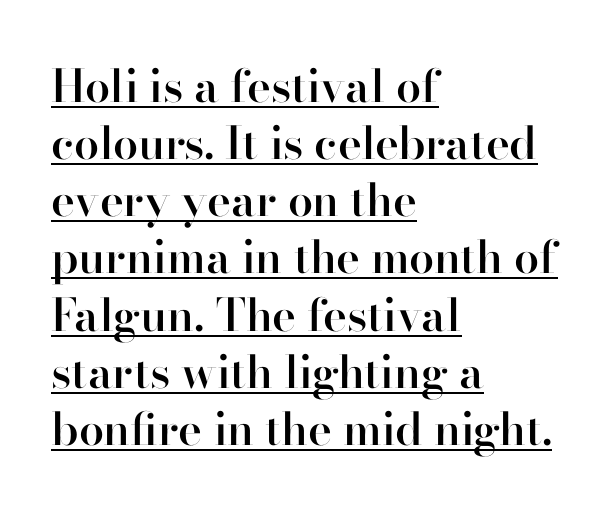
Q: Is the text bold? A: Semi-bold.
Q: Is the text italic (slanted)? A: No, it is upright.
Q: Is the typeface a serif or a sans-serif typeface? A: Serif.
Q: Is the text underlined? A: Yes.
Q: How is the paragraph aligned? A: Left-aligned.
Q: Is the spacing between letters normal or unusually wide? A: Normal.
Q: Is the spacing between lines tight, normal or loose? A: Normal.
Q: Width (condensed, normal, or wide)? A: Normal.
Q: Stroke contrast? A: High.
Q: x-height? A: Small.
Q: Monospaced? A: No.
